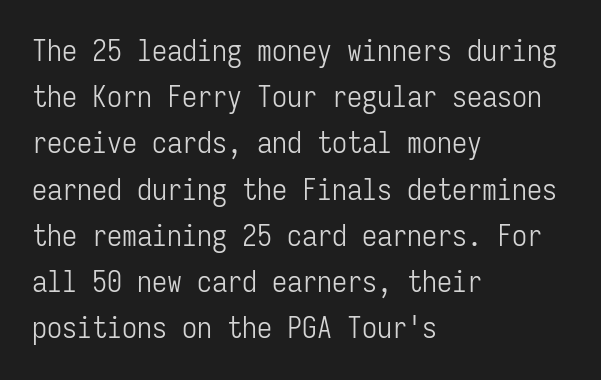
Q: Is the text bold? A: No.
Q: Is the text italic (slanted)? A: No, it is upright.
Q: Is the typeface a serif or a sans-serif typeface? A: Sans-serif.
Q: Is the text underlined? A: No.
Q: How is the paragraph aligned? A: Left-aligned.
Q: Is the spacing between letters normal or unusually wide? A: Normal.
Q: Is the spacing between lines tight, normal or loose? A: Normal.
Q: Width (condensed, normal, or wide)? A: Condensed.
Q: Stroke contrast? A: Low.
Q: x-height? A: Medium.
Q: Monospaced? A: Yes.
